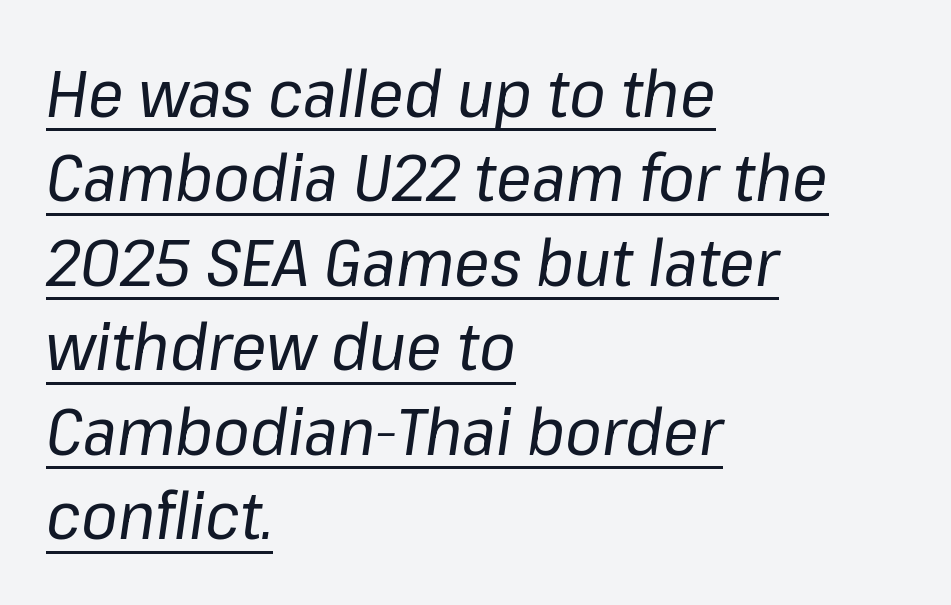
{"italic": "yes", "lean": "right", "slant_degrees": 8, "bold": "no", "weight": "regular", "width": "normal", "stroke_contrast": "low", "x_height": "medium", "monospaced": "no", "underline": "yes", "align": "left", "line_spacing": "normal", "line_spacing_ratio": 1.28, "letter_spacing": "normal", "letter_spacing_em": 0.0, "glyph_px": 66}
